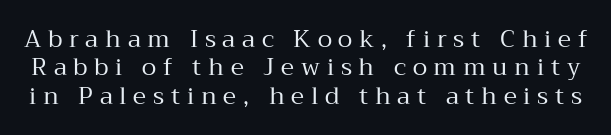
{"italic": "no", "bold": "no", "underline": "no", "line_spacing_ratio": 1.18, "letter_spacing": "wide", "letter_spacing_em": 0.28, "glyph_px": 24}
